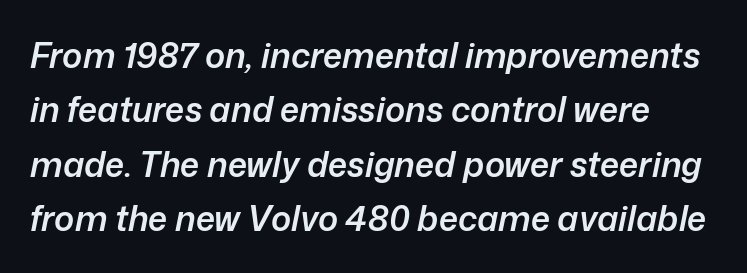
{"italic": "yes", "lean": "right", "slant_degrees": 12, "bold": "semi", "weight": "semibold", "width": "normal", "stroke_contrast": "low", "x_height": "medium", "monospaced": "no", "underline": "no", "line_spacing": "normal", "line_spacing_ratio": 1.6, "letter_spacing": "normal", "letter_spacing_em": 0.0, "glyph_px": 34}
